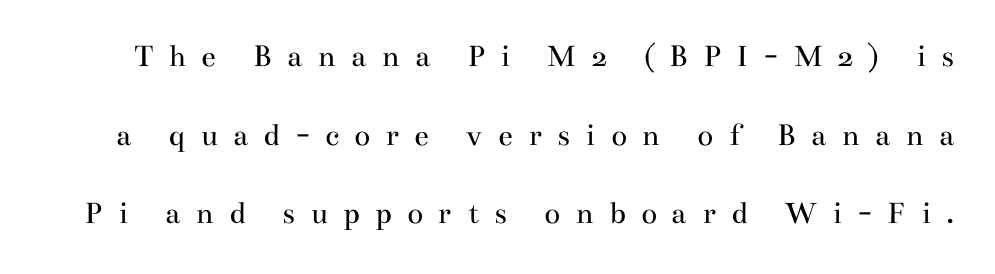
Whoever set this chose breathing room over compactness in the vertical rhythm. The characters are drawn with everyday or finer stroke widths. In terms of letterspacing, this is a distinctly airy, spread setting. The passage shown is typeset with a serif family. You can tell it's not italic because the verticals are truly vertical. Only glyphs here, with clear space below each row.
